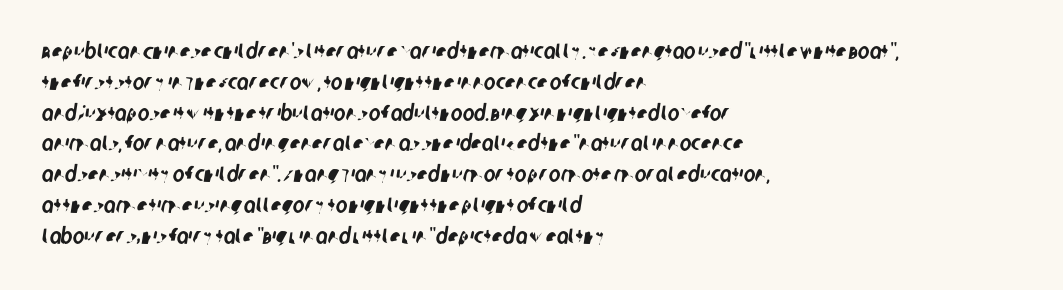
Q: Is the text underlined? A: No.
Q: How is the paragraph aligned? A: Left-aligned.
Q: Is the spacing between letters normal or unusually wide? A: Normal.
Q: Is the spacing between lines tight, normal or loose? A: Normal.
